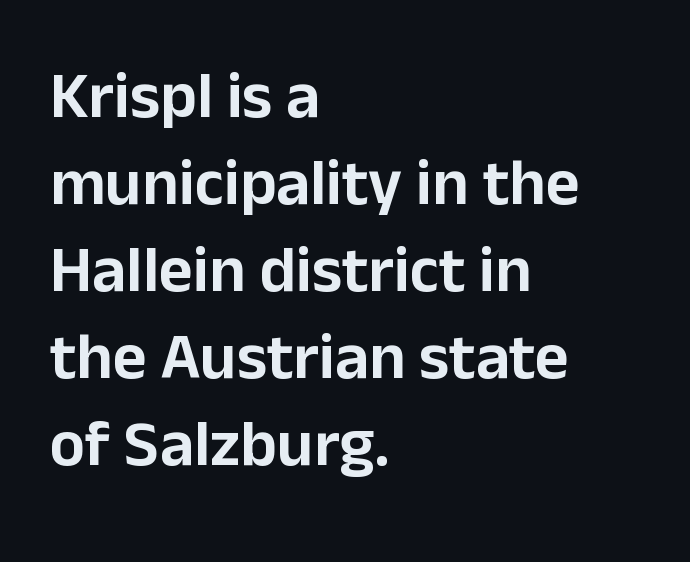
Q: Is the text italic (slanted)? A: No, it is upright.
Q: Is the typeface a serif or a sans-serif typeface? A: Sans-serif.
Q: Is the text underlined? A: No.
Q: How is the paragraph aligned? A: Left-aligned.
Q: Is the spacing between letters normal or unusually wide? A: Normal.
Q: Is the spacing between lines tight, normal or loose? A: Normal.
Q: Width (condensed, normal, or wide)? A: Normal.
Q: Stroke contrast? A: Low.
Q: x-height? A: Medium.
Q: Monospaced? A: No.
